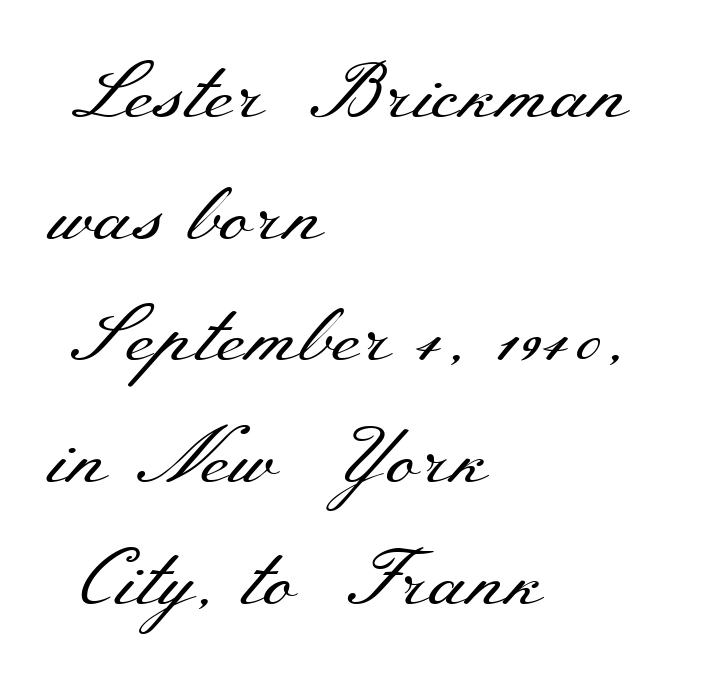
Q: Is the text bold? A: No.
Q: Is the text italic (slanted)? A: Yes.
Q: Is the typeface a serif or a sans-serif typeface? A: Serif.
Q: Is the text underlined? A: No.
Q: How is the paragraph aligned? A: Left-aligned.
Q: Is the spacing between letters normal or unusually wide? A: Normal.
Q: Is the spacing between lines tight, normal or loose? A: Normal.
Q: Width (condensed, normal, or wide)? A: Wide.
Q: Stroke contrast? A: Medium.
Q: x-height? A: Small.
Q: Monospaced? A: No.
